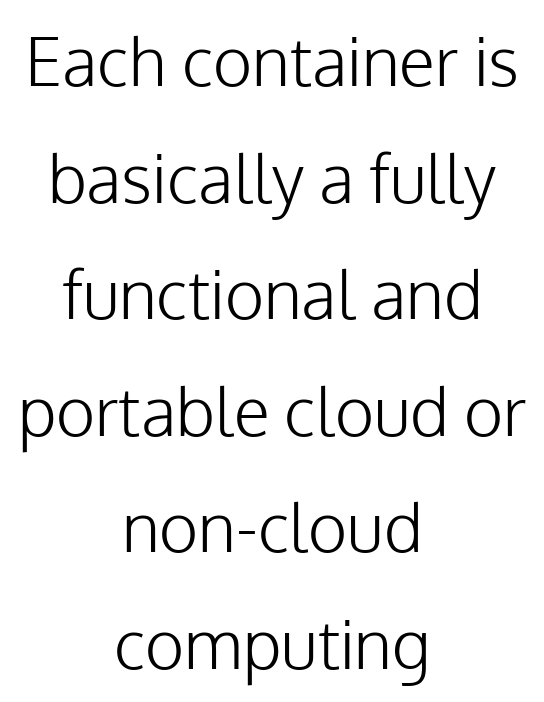
Q: Is the text bold? A: No.
Q: Is the text italic (slanted)? A: No, it is upright.
Q: Is the typeface a serif or a sans-serif typeface? A: Sans-serif.
Q: Is the text underlined? A: No.
Q: How is the paragraph aligned? A: Centered.
Q: Is the spacing between letters normal or unusually wide? A: Normal.
Q: Width (condensed, normal, or wide)? A: Normal.
Q: Stroke contrast? A: Low.
Q: x-height? A: Medium.
Q: Monospaced? A: No.
